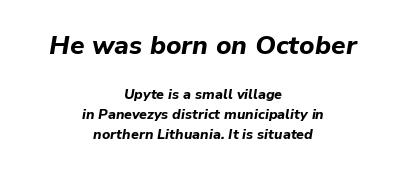
Character size in the leading block exceeds that of the trailing block. Compared with a flush-left layout, this one balances lines on the center instead. The space between consecutive lines is moderate. The passage shown has conventional tracking throughout. Italic? Definitely — the glyphs are oblique. I'd describe the lettering as bold — thick and assertive.
